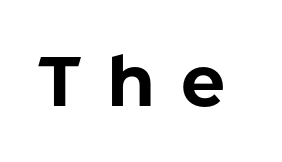
Q: Is the text bold? A: Yes.
Q: Is the text italic (slanted)? A: No, it is upright.
Q: Is the typeface a serif or a sans-serif typeface? A: Sans-serif.
Q: Is the text underlined? A: No.
Q: Is the spacing between letters normal or unusually wide? A: Unusually wide.
Q: Width (condensed, normal, or wide)? A: Normal.
Q: Stroke contrast? A: Low.
Q: x-height? A: Medium.
Q: Monospaced? A: No.
